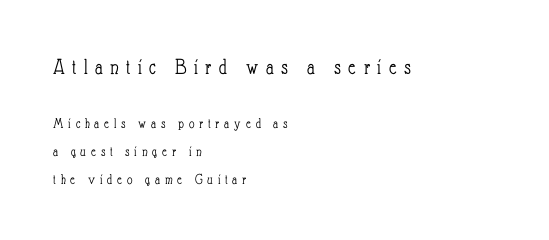
{"italic": "no", "bold": "no", "underline": "no", "align": "left", "line_spacing_ratio": 1.86, "letter_spacing": "wide", "letter_spacing_em": 0.32, "larger_block": "first", "size_ratio": 1.53, "glyph_px": 23}
